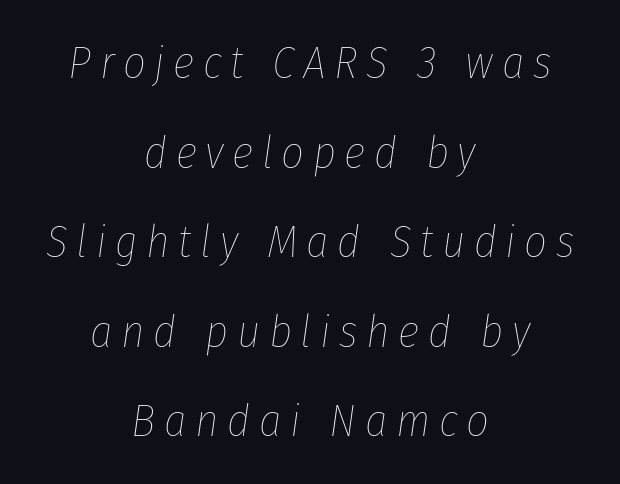
{"italic": "yes", "lean": "right", "slant_degrees": 8, "bold": "no", "weight": "thin", "width": "condensed", "stroke_contrast": "low", "x_height": "medium", "monospaced": "no", "underline": "no", "align": "center", "line_spacing": "loose", "line_spacing_ratio": 1.99, "glyph_px": 45}
